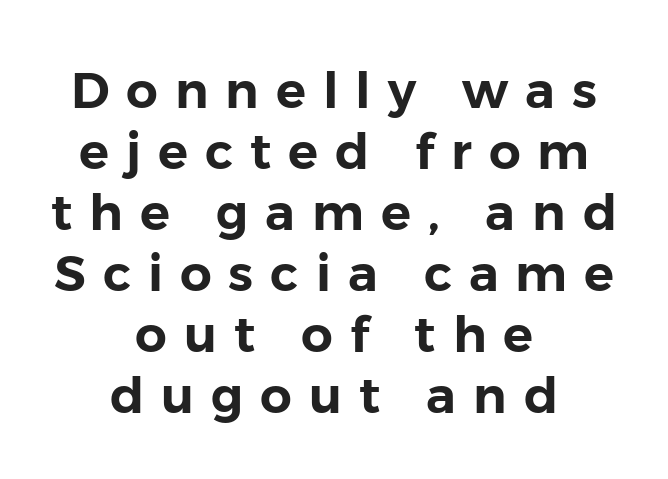
Horizontally, the lines are justified to the midpoint only. Unmarked baselines from the first word to the last. A typesetter would call this proportional, since set widths differ per character. Classification — sans serif. The lettering holds an erect, upright posture throughout. Each word looks stretched out because of the extra space between its letters.
